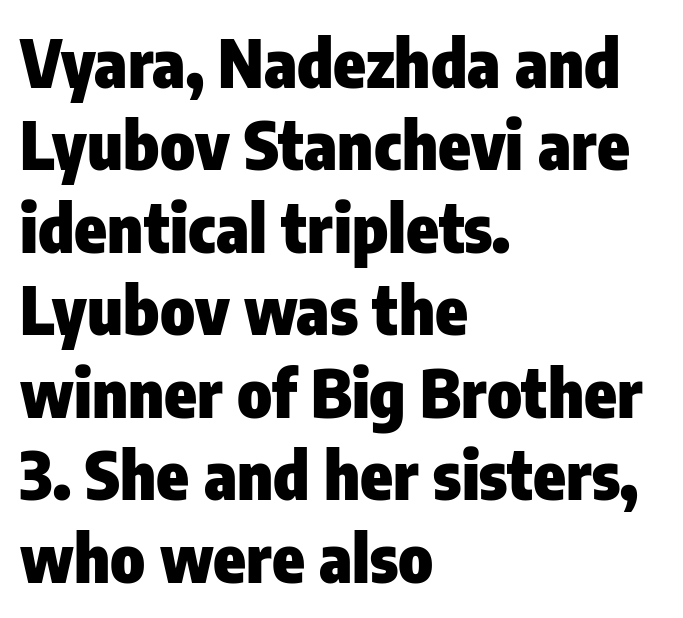
{"serif": "no", "italic": "no", "bold": "yes", "weight": "heavy", "width": "condensed", "stroke_contrast": "low", "x_height": "medium", "monospaced": "no", "underline": "no", "align": "left", "line_spacing": "normal", "line_spacing_ratio": 1.25, "letter_spacing": "normal", "letter_spacing_em": 0.0, "glyph_px": 66}
